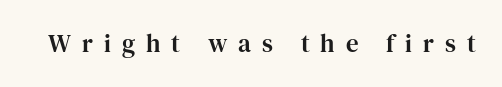
Q: Is the text italic (slanted)? A: No, it is upright.
Q: Is the text underlined? A: No.
Q: Is the spacing between letters normal or unusually wide? A: Unusually wide.
